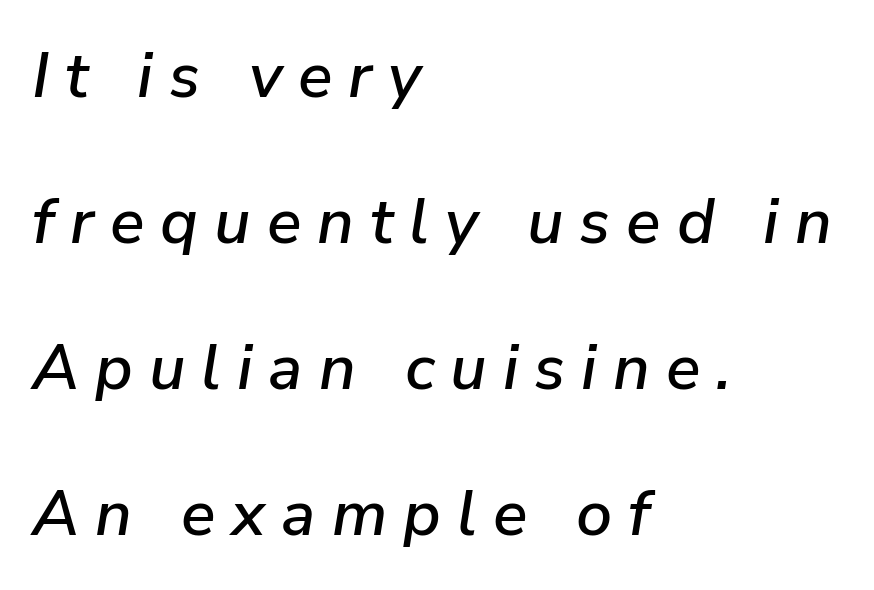
The image shows 64 px text type, italic (leaning right); set left-aligned, loose line spacing (2.28x), unusually wide letter spacing (+0.25 em), not underlined; low stroke contrast and a medium x-height.
